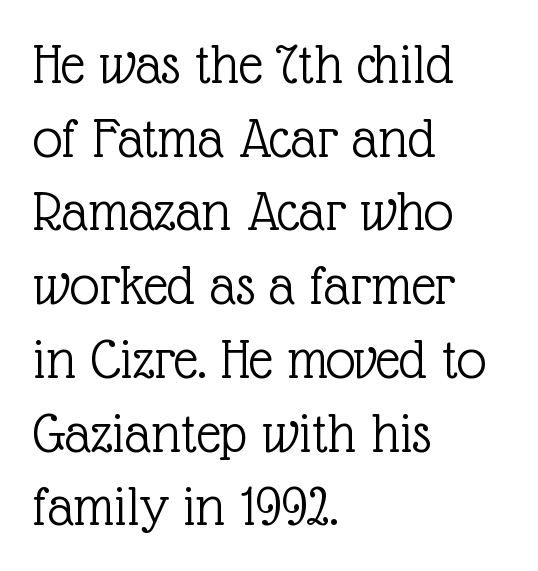
Q: Is the text bold? A: No.
Q: Is the text italic (slanted)? A: No, it is upright.
Q: Is the typeface a serif or a sans-serif typeface? A: Serif.
Q: Is the text underlined? A: No.
Q: How is the paragraph aligned? A: Left-aligned.
Q: Is the spacing between letters normal or unusually wide? A: Normal.
Q: Is the spacing between lines tight, normal or loose? A: Normal.
Q: Width (condensed, normal, or wide)? A: Normal.
Q: x-height? A: Medium.
Q: Monospaced? A: No.
